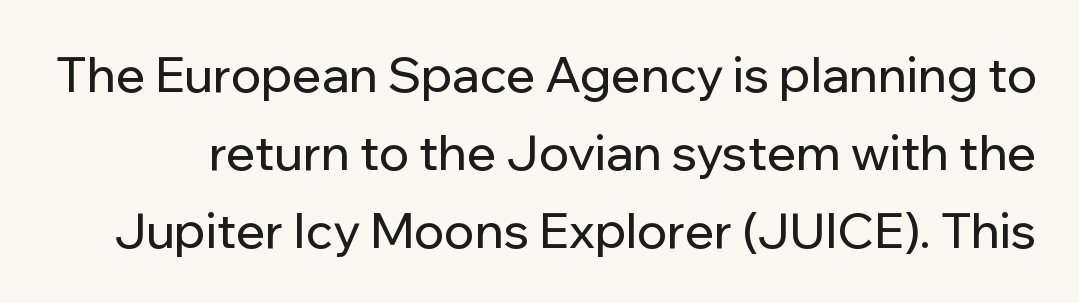
Q: Is the text italic (slanted)? A: No, it is upright.
Q: Is the typeface a serif or a sans-serif typeface? A: Sans-serif.
Q: Is the text underlined? A: No.
Q: Is the spacing between letters normal or unusually wide? A: Normal.
Q: Is the spacing between lines tight, normal or loose? A: Normal.
Q: Width (condensed, normal, or wide)? A: Normal.
Q: Stroke contrast? A: Low.
Q: x-height? A: Medium.
Q: Monospaced? A: No.
